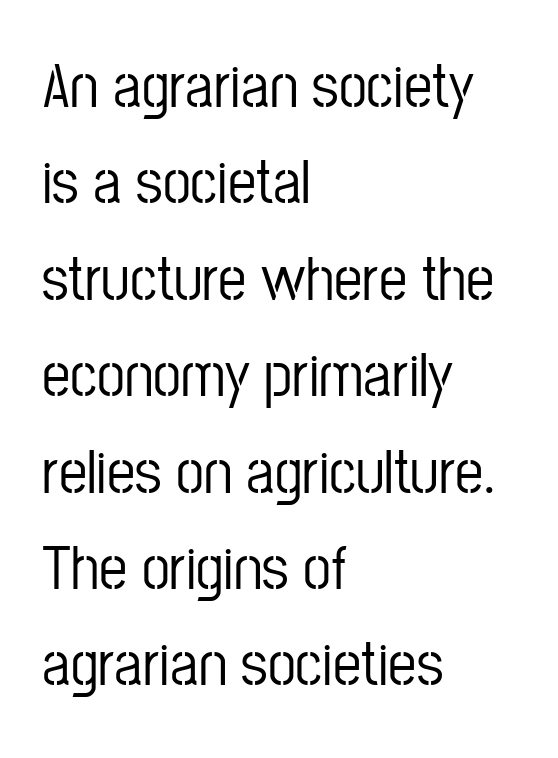
The image shows 63 px condensed sans-serif type, upright; set left-aligned, normal line spacing (1.53x), normal letter spacing, not underlined; low stroke contrast and a medium x-height.
